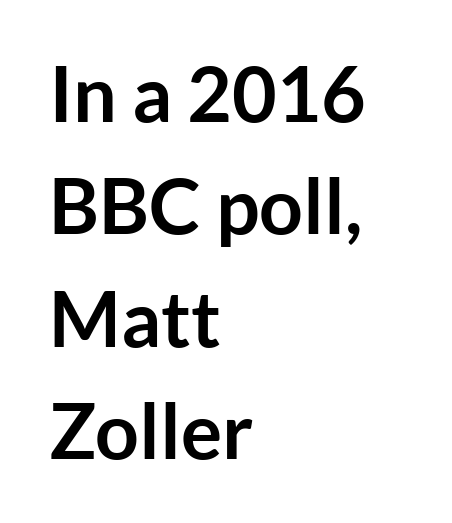
Q: Is the text bold? A: Yes.
Q: Is the text italic (slanted)? A: No, it is upright.
Q: Is the typeface a serif or a sans-serif typeface? A: Sans-serif.
Q: Is the text underlined? A: No.
Q: How is the paragraph aligned? A: Left-aligned.
Q: Is the spacing between letters normal or unusually wide? A: Normal.
Q: Is the spacing between lines tight, normal or loose? A: Normal.
Q: Width (condensed, normal, or wide)? A: Normal.
Q: Stroke contrast? A: Low.
Q: x-height? A: Medium.
Q: Monospaced? A: No.
